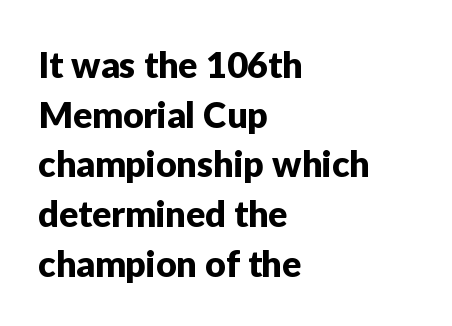
Font category for this specimen: sans-serif. What stands out about the letter spacing? Nothing — it is the standard amount. Proportional: the letters do not fall into vertical columns. The leading is moderate, giving the passage an even texture. The letters stand straight up with perfectly vertical stems.
